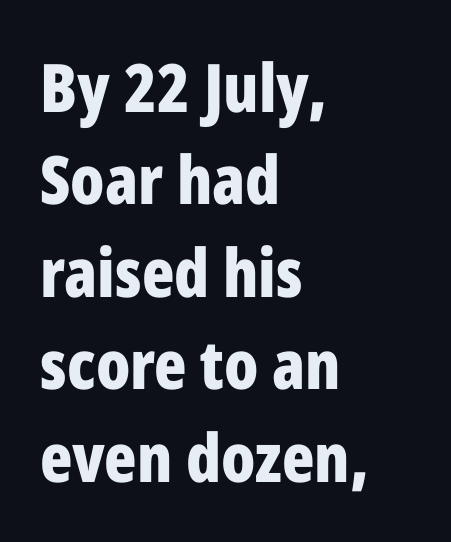
The image shows 67 px bold, condensed sans-serif type, upright; set left-aligned, normal line spacing (1.38x), normal letter spacing, not underlined; low stroke contrast and a medium x-height.
